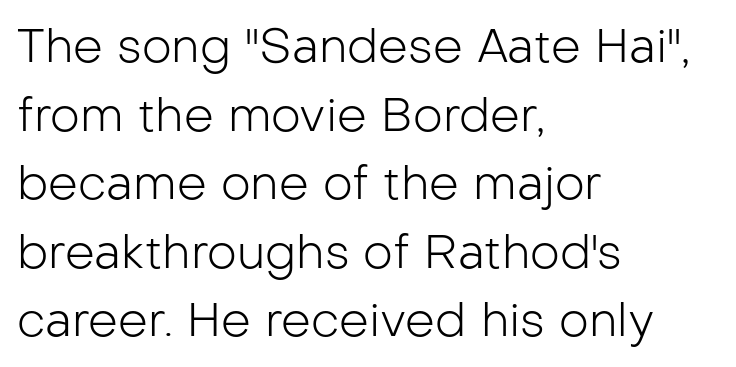
Q: Is the text bold? A: No.
Q: Is the text italic (slanted)? A: No, it is upright.
Q: Is the typeface a serif or a sans-serif typeface? A: Sans-serif.
Q: Is the text underlined? A: No.
Q: How is the paragraph aligned? A: Left-aligned.
Q: Is the spacing between letters normal or unusually wide? A: Normal.
Q: Is the spacing between lines tight, normal or loose? A: Normal.
Q: Width (condensed, normal, or wide)? A: Normal.
Q: Stroke contrast? A: Low.
Q: x-height? A: Medium.
Q: Monospaced? A: No.
